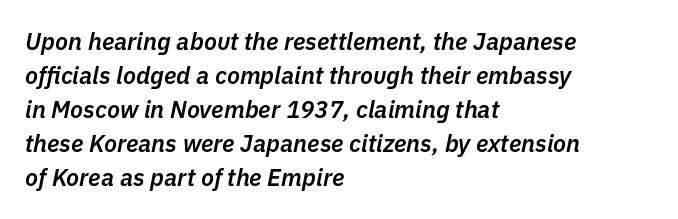
Q: Is the text bold? A: Semi-bold.
Q: Is the text italic (slanted)? A: Yes, it leans right by about 11 degrees.
Q: Is the text underlined? A: No.
Q: How is the paragraph aligned? A: Left-aligned.
Q: Is the spacing between letters normal or unusually wide? A: Normal.
Q: Is the spacing between lines tight, normal or loose? A: Normal.
